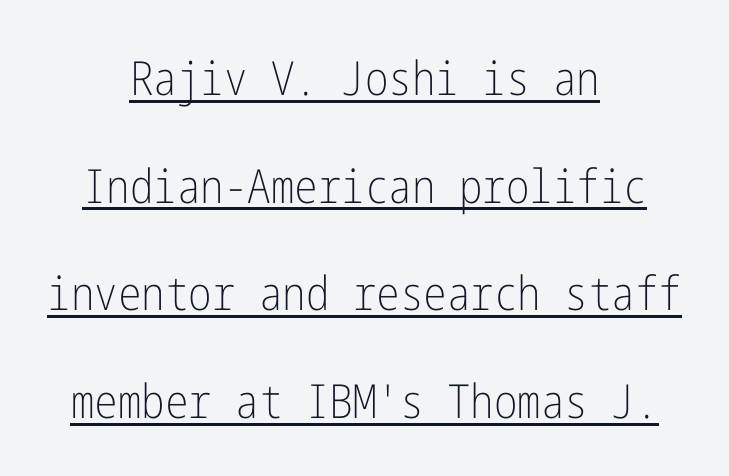
Q: Is the text bold? A: No.
Q: Is the text italic (slanted)? A: No, it is upright.
Q: Is the typeface a serif or a sans-serif typeface? A: Sans-serif.
Q: Is the text underlined? A: Yes.
Q: How is the paragraph aligned? A: Centered.
Q: Is the spacing between letters normal or unusually wide? A: Normal.
Q: Is the spacing between lines tight, normal or loose? A: Loose.
Q: Width (condensed, normal, or wide)? A: Condensed.
Q: Stroke contrast? A: Low.
Q: x-height? A: Medium.
